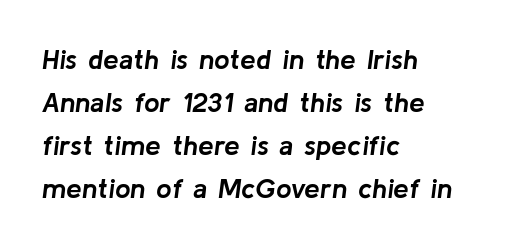
The image shows 28 px semibold type, italic (leaning right); set left-aligned, normal line spacing (1.53x), normal letter spacing, not underlined; low stroke contrast and a medium x-height.
